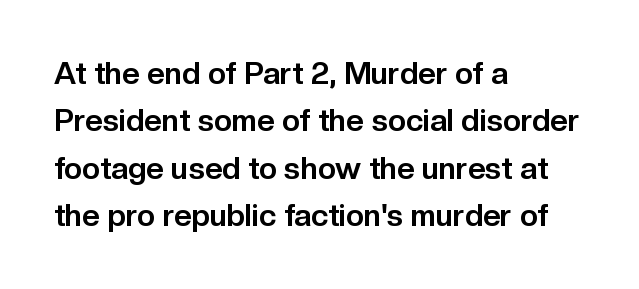
The designer left line spacing at the default. As a designer I'd log this as weight 700, bold. Posture: vertical. These lines are set flush left with a ragged right edge. The foot of each line stays bare and open.
